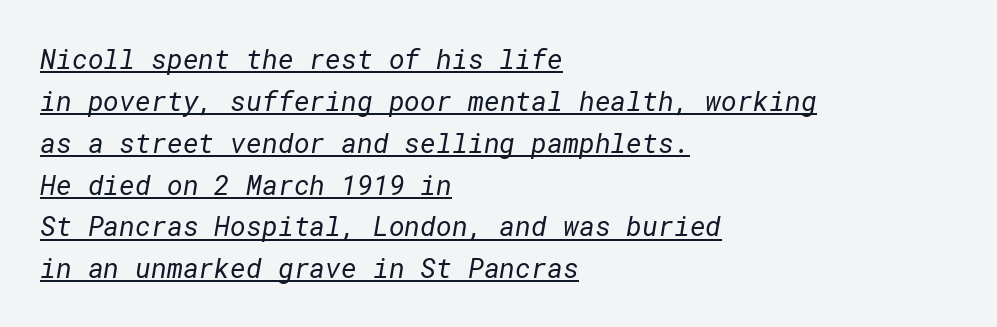
{"bold": "no", "underline": "yes", "align": "left", "line_spacing": "normal", "line_spacing_ratio": 1.55, "letter_spacing": "normal", "letter_spacing_em": 0.0, "glyph_px": 27}
